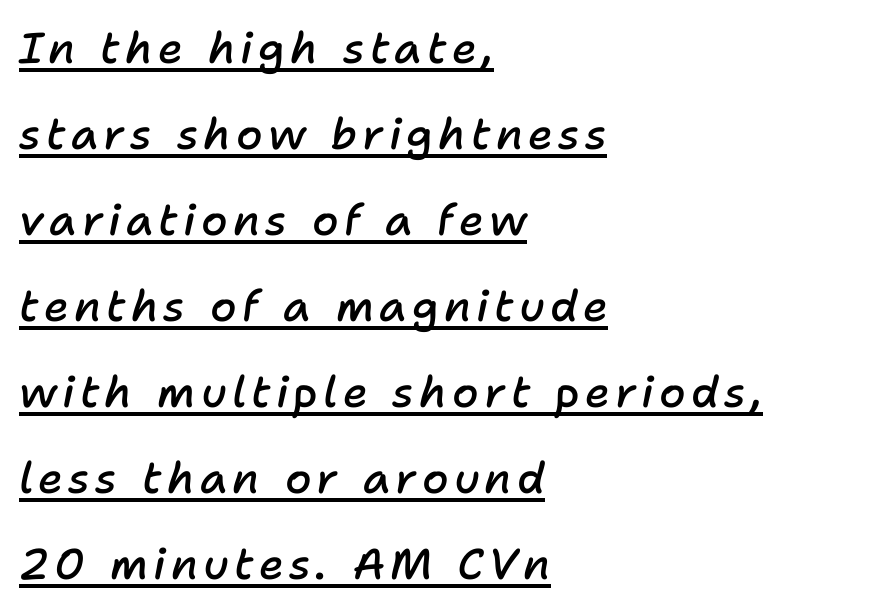
{"italic": "yes", "lean": "right", "slant_degrees": 11, "bold": "semi", "weight": "semibold", "width": "normal", "stroke_contrast": "low", "x_height": "medium", "monospaced": "no", "underline": "yes", "align": "left", "line_spacing": "loose", "line_spacing_ratio": 2.0, "glyph_px": 43}
